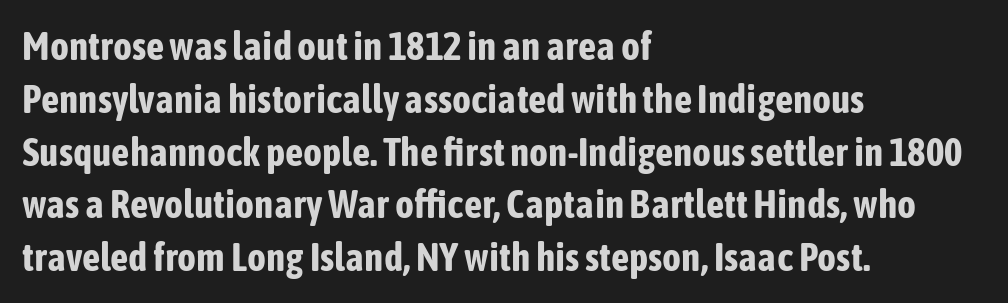
Q: Is the text bold? A: Yes.
Q: Is the text italic (slanted)? A: No, it is upright.
Q: Is the typeface a serif or a sans-serif typeface? A: Sans-serif.
Q: Is the text underlined? A: No.
Q: How is the paragraph aligned? A: Left-aligned.
Q: Is the spacing between letters normal or unusually wide? A: Normal.
Q: Is the spacing between lines tight, normal or loose? A: Normal.
Q: Width (condensed, normal, or wide)? A: Condensed.
Q: Stroke contrast? A: Low.
Q: x-height? A: Medium.
Q: Monospaced? A: No.
